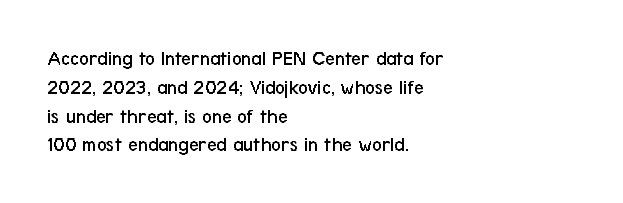
{"italic": "no", "bold": "no", "underline": "no", "align": "left", "line_spacing": "normal", "line_spacing_ratio": 1.37, "letter_spacing": "normal", "letter_spacing_em": 0.0, "glyph_px": 21}
